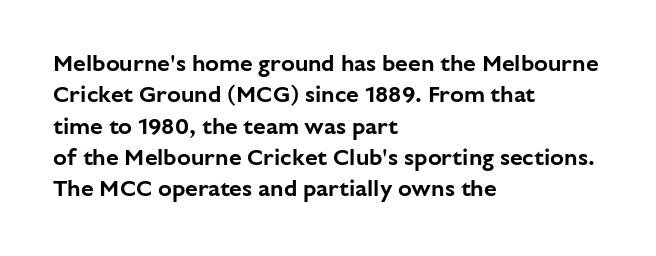
Q: Is the text italic (slanted)? A: No, it is upright.
Q: Is the text underlined? A: No.
Q: How is the paragraph aligned? A: Left-aligned.
Q: Is the spacing between letters normal or unusually wide? A: Normal.
Q: Is the spacing between lines tight, normal or loose? A: Normal.
